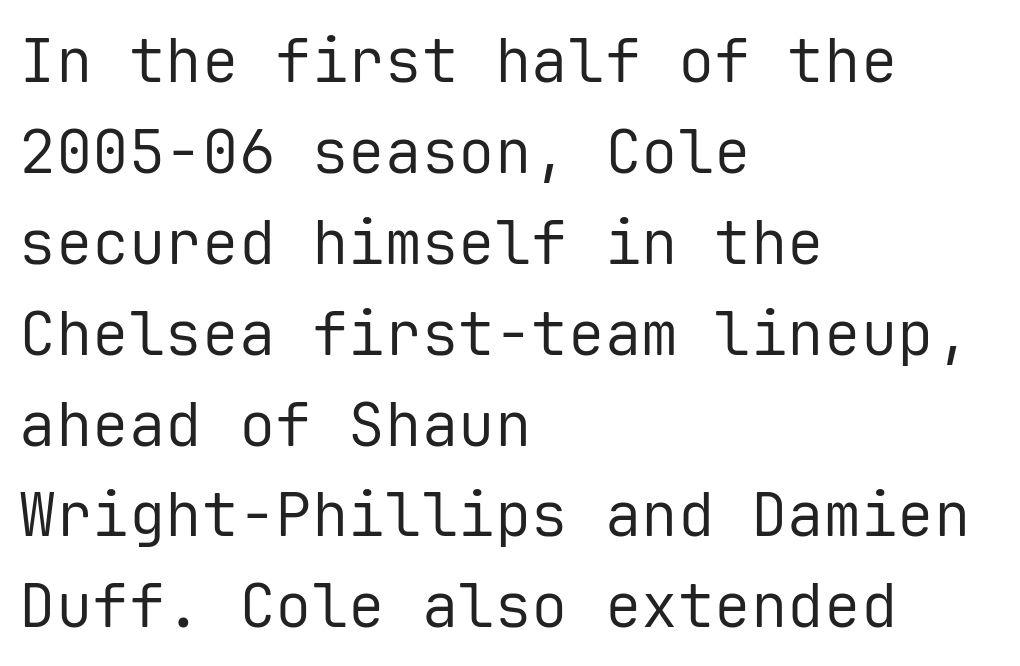
Q: Is the text bold? A: No.
Q: Is the text italic (slanted)? A: No, it is upright.
Q: Is the typeface a serif or a sans-serif typeface? A: Sans-serif.
Q: Is the text underlined? A: No.
Q: How is the paragraph aligned? A: Left-aligned.
Q: Is the spacing between letters normal or unusually wide? A: Normal.
Q: Is the spacing between lines tight, normal or loose? A: Normal.
Q: Width (condensed, normal, or wide)? A: Normal.
Q: Stroke contrast? A: Low.
Q: x-height? A: Medium.
Q: Monospaced? A: Yes.
